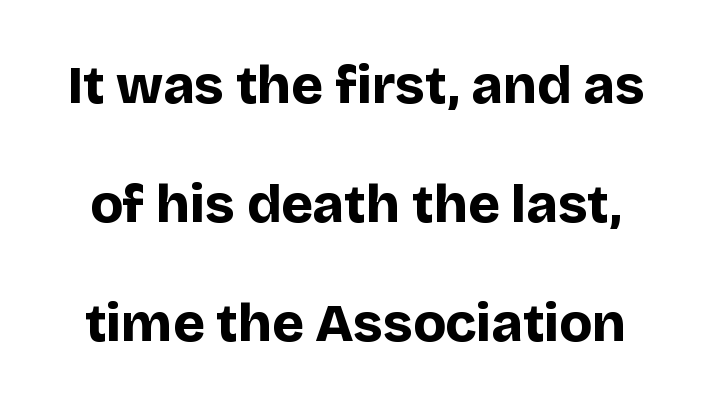
What kind of face is this? One without serifs — a sans. If you drew a line through each stem, it would be perfectly vertical. This rendering leaves character spacing at its baseline value. Think of a printed novel: that variable character pitch is what you see here.
